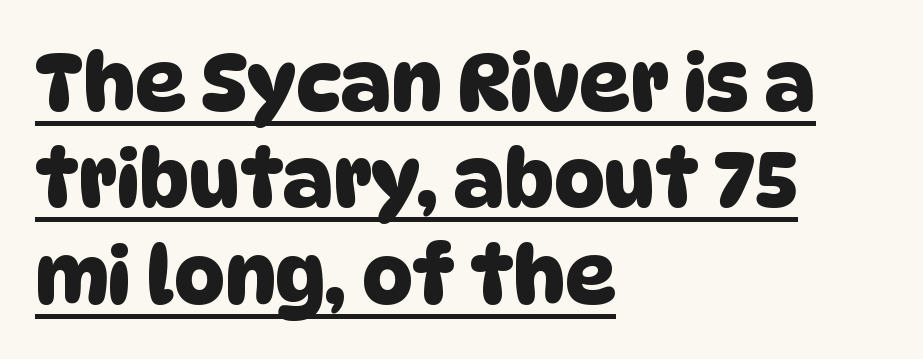
Short and long lines alike share a common starting point at left. Between one letter and the next there's only the usual sliver of space. Think of a printed novel: that variable character pitch is what you see here. Caption: lettering with a line underneath. Font category for this specimen: sans-serif.
